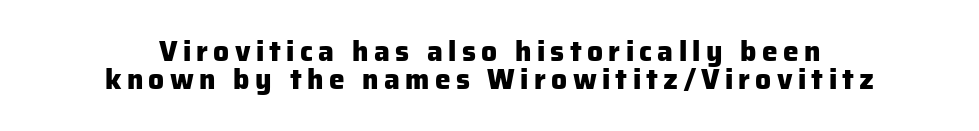
The type family on display is of the sans-serif kind. The passage shown is not underscored anywhere. The font's upright variant was chosen for this text. You could barely slide anything between these rows. Spacing verdict: proportional, widths tailored to each character. The passage is arranged like a title page — every line centered.
